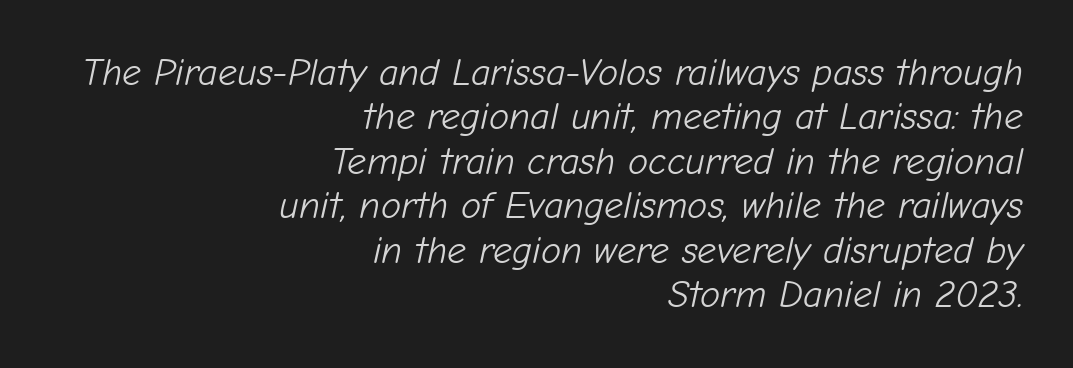
The image shows 38 px light type, italic (leaning right); set right-aligned, line spacing 1.17x, normal letter spacing, not underlined; low stroke contrast and a medium x-height.
